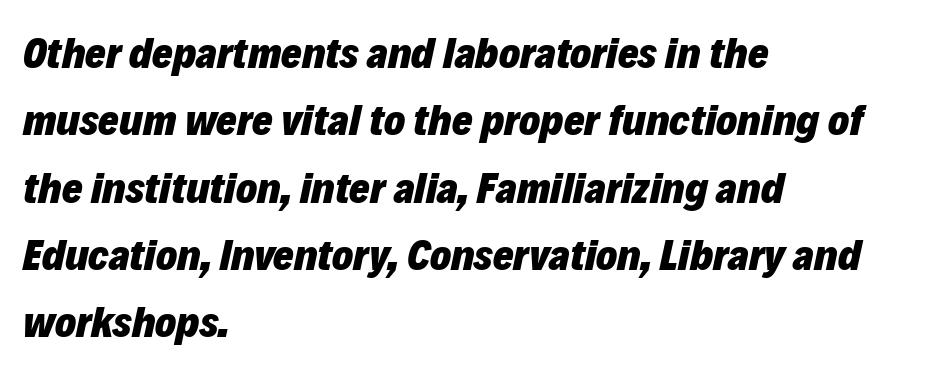
These lines carry a lot of weight — the face is fully bold. In terms of leading, this rendering sits right in the middle. This sample is left-justified, so line endings fall wherever the words run out. You could not count columns in this text — the font is proportionally spaced. Each word holds together tightly as a unit, with standard inter-letter gaps.
